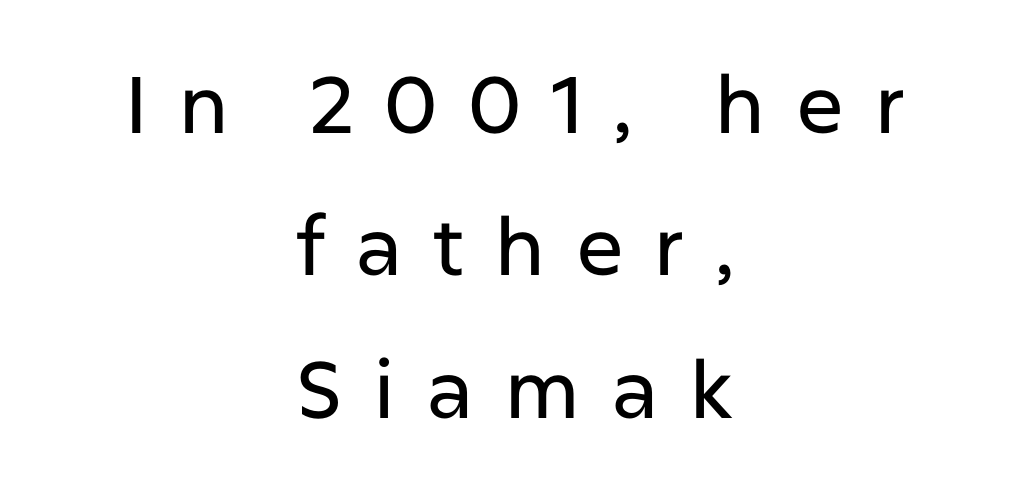
The image shows 80 px sans-serif type, upright; set centered, line spacing 1.78x, unusually wide letter spacing (+0.38 em), not underlined; low stroke contrast and a medium x-height.
